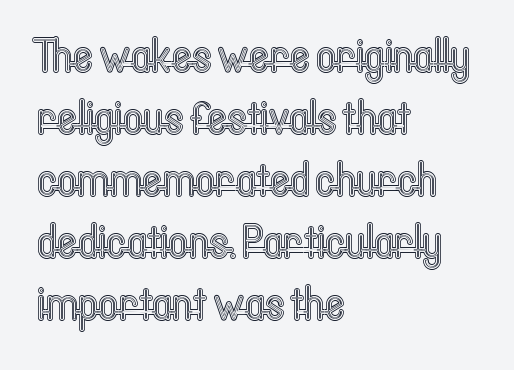
Type without underlining. Each letter keeps its own natural width here, so spacing adapts to shape. Does the lettering tilt? It doesn't — this is upright. The line-height multiplier appears to be the usual default. The passage is arranged the way most books set body copy — flush left.
